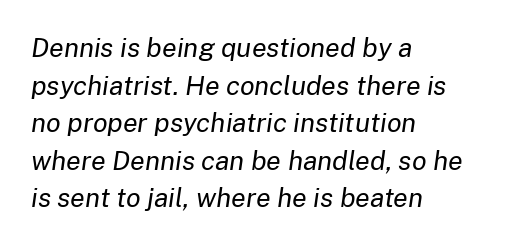
{"italic": "yes", "lean": "right", "slant_degrees": 8, "bold": "no", "underline": "no", "align": "left", "line_spacing": "normal", "line_spacing_ratio": 1.39, "letter_spacing": "normal", "letter_spacing_em": 0.0, "glyph_px": 27}
